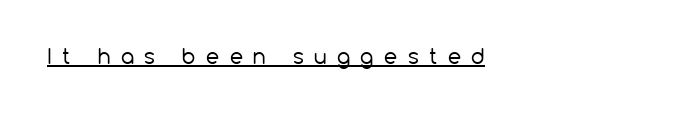
Designer's note — italics off, roman on. Observe the wide spacing: letters keep a clear distance from each other. Stems and bowls with no extra thickness — not bold. Caption: lettering with a line underneath.
